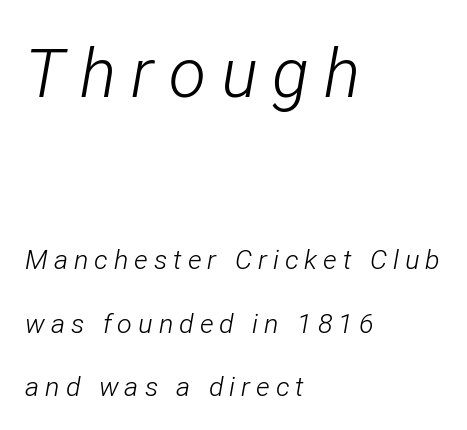
The image shows 68 px light, condensed type, italic (leaning right); set left-aligned, loose line spacing (2.36x), unusually wide letter spacing (+0.22 em), not underlined; the first (top) block is 2.52x larger; low stroke contrast and a medium x-height.
